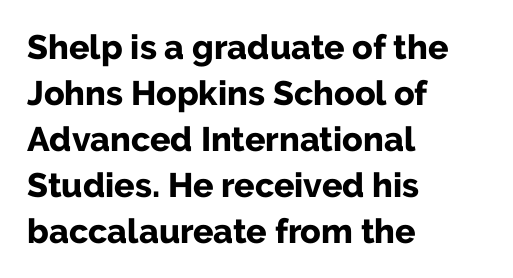
Q: Is the text bold? A: Yes.
Q: Is the text italic (slanted)? A: No, it is upright.
Q: Is the typeface a serif or a sans-serif typeface? A: Sans-serif.
Q: Is the text underlined? A: No.
Q: How is the paragraph aligned? A: Left-aligned.
Q: Is the spacing between letters normal or unusually wide? A: Normal.
Q: Is the spacing between lines tight, normal or loose? A: Normal.
Q: Width (condensed, normal, or wide)? A: Normal.
Q: Stroke contrast? A: Low.
Q: x-height? A: Medium.
Q: Monospaced? A: No.
